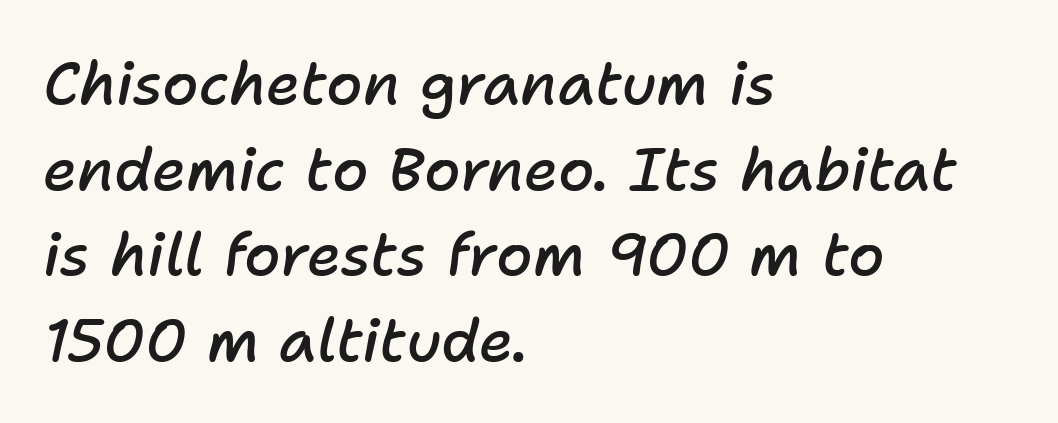
As a designer I'd log this as weight 600, semibold. Observe the ordinary spacing: letters are neighbours, not strangers. Honestly, there is no underline to notice here at all. Leading: standard. The rendering anchors every line to the left-hand side.
